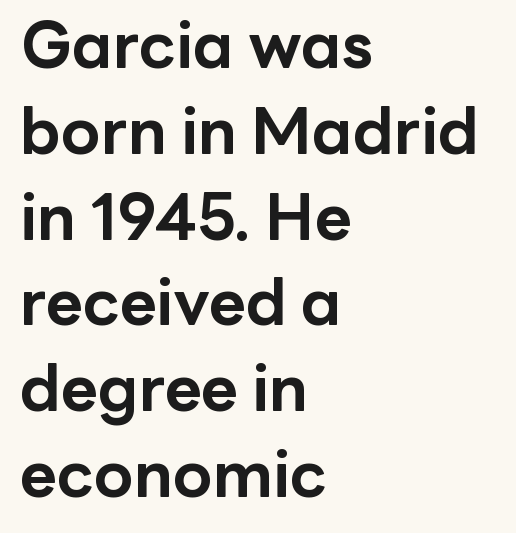
Q: Is the text bold? A: Yes.
Q: Is the text italic (slanted)? A: No, it is upright.
Q: Is the typeface a serif or a sans-serif typeface? A: Sans-serif.
Q: Is the text underlined? A: No.
Q: How is the paragraph aligned? A: Left-aligned.
Q: Is the spacing between letters normal or unusually wide? A: Normal.
Q: Is the spacing between lines tight, normal or loose? A: Normal.
Q: Width (condensed, normal, or wide)? A: Normal.
Q: Stroke contrast? A: Low.
Q: x-height? A: Medium.
Q: Monospaced? A: No.
